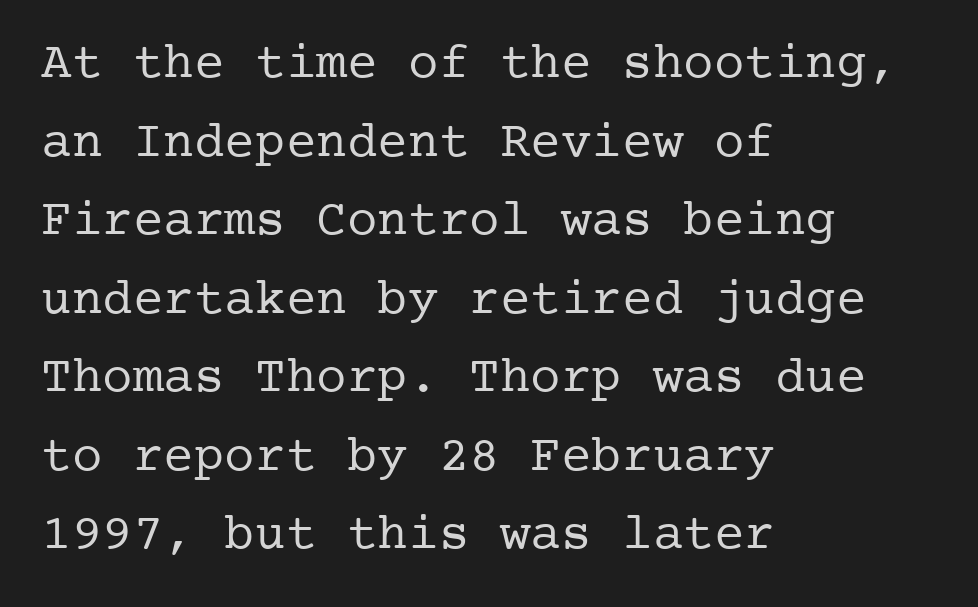
{"serif": "yes", "italic": "no", "bold": "no", "weight": "regular", "width": "normal", "stroke_contrast": "low", "x_height": "medium", "underline": "no", "align": "left", "line_spacing": "normal", "line_spacing_ratio": 1.54, "letter_spacing": "normal", "letter_spacing_em": 0.0, "glyph_px": 51}
